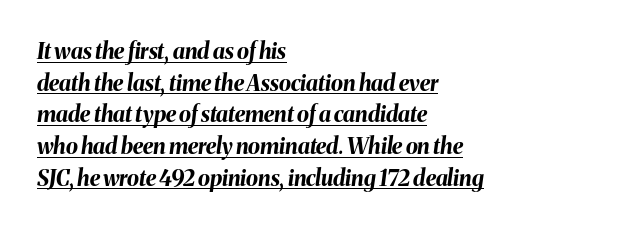
Does the weight exceed regular? Yes, all the way to bold. These lines keep a tight, regular rhythm from letter to letter. Is the type slanted? Yes — the strokes lean at a clear angle. Looks like someone drew a line under every word here. If you drew a ruler down the left edge, every line would touch it.
